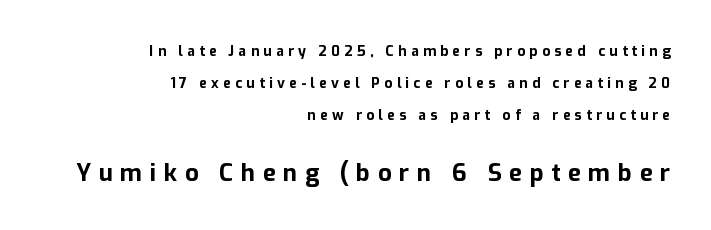
The words here are not underlined. Heavy-handed strokes throughout: this text is bold. The type is letterspaced generously, with wide tracking. In CSS terms this would be text-align: right. In terms of posture, this sample is upright. Each new line begins a long way beneath the previous one.
